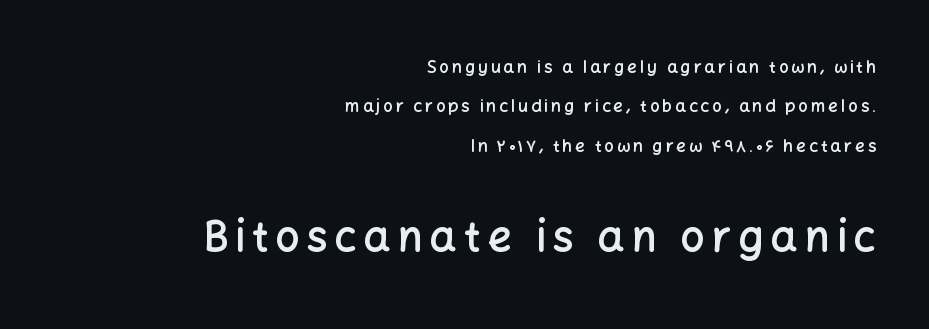
The typeface chosen for these lines omits serifs. Strokes here are thickened, but only to semibold level. Between these two stacked blocks, the lower one wins on size. Do the characters align in a grid? No, the font is proportional. Teacher's note: observe the even right margin — that is flush-right alignment.
